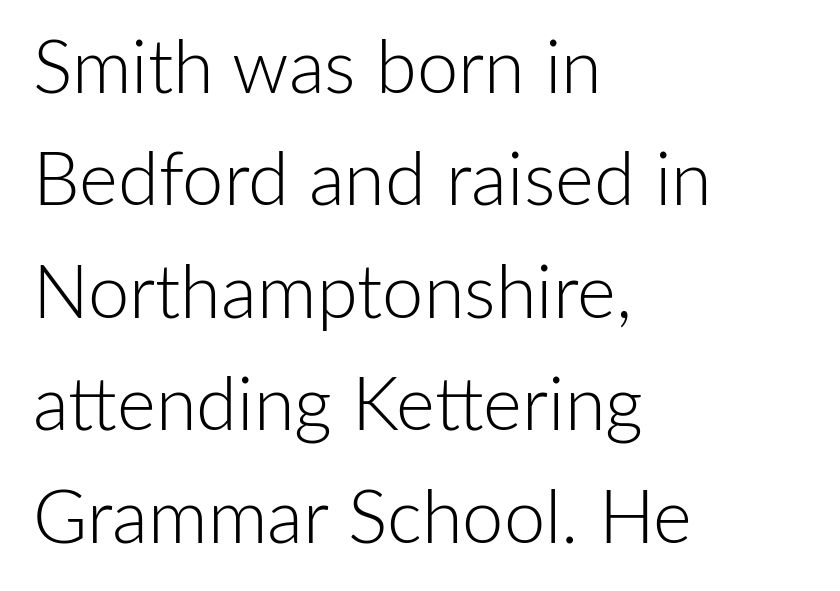
{"serif": "no", "italic": "no", "bold": "no", "weight": "light", "width": "normal", "stroke_contrast": "low", "x_height": "medium", "monospaced": "no", "underline": "no", "align": "left", "line_spacing": "normal", "line_spacing_ratio": 1.52, "letter_spacing": "normal", "letter_spacing_em": 0.0, "glyph_px": 74}
